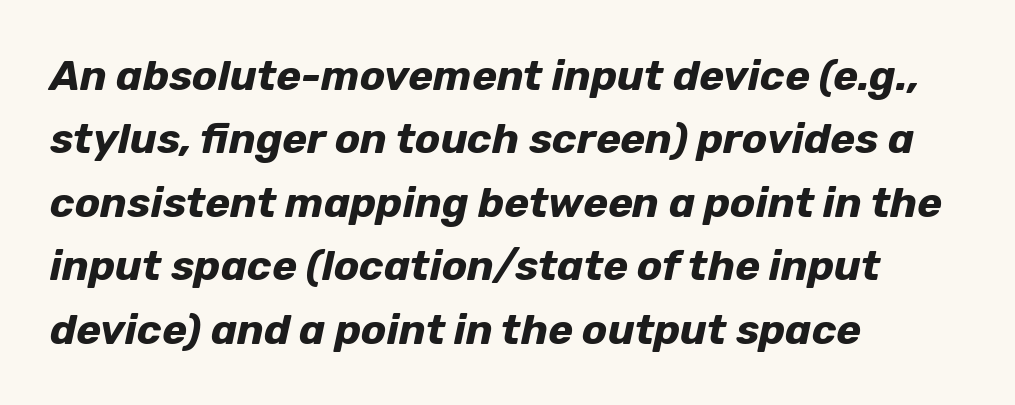
Observe the ordinary spacing: letters are neighbours, not strangers. Vertical spacing — default. This rendering features lettering with no underline. Strong, thick strokes mark this as bold type. Quick note: italic.
